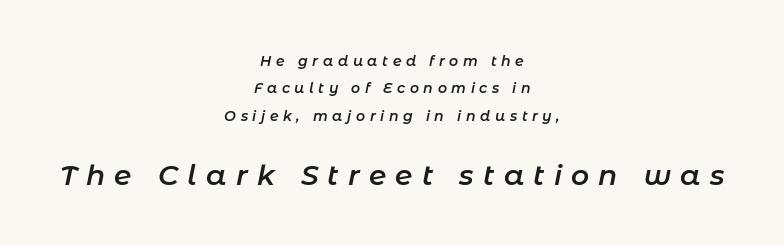
Q: Is the text bold? A: Semi-bold.
Q: Is the text italic (slanted)? A: Yes, it leans right by about 11 degrees.
Q: Is the text underlined? A: No.
Q: How is the paragraph aligned? A: Centered.
Q: Is the spacing between letters normal or unusually wide? A: Unusually wide.
Q: Is the spacing between lines tight, normal or loose? A: Loose.
Q: Which block of text is set in a larger size, the first (top) or the second (bottom)? A: The second (bottom) one.
Q: Width (condensed, normal, or wide)? A: Normal.
Q: Stroke contrast? A: Low.
Q: x-height? A: Medium.
Q: Monospaced? A: No.
